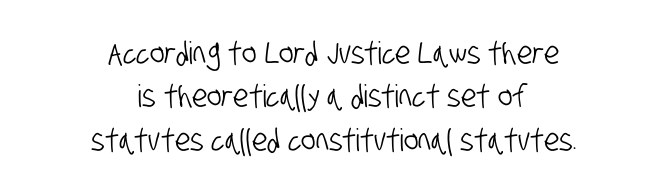
The image shows 31 px condensed sans-serif type; set centered, normal line spacing (1.4x), normal letter spacing, not underlined; low stroke contrast and a large x-height.
